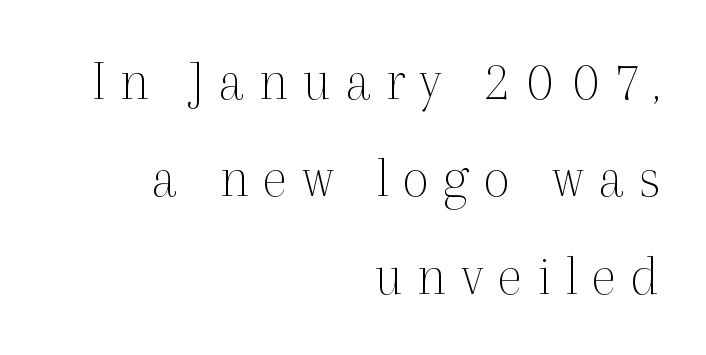
The image shows 59 px thin serif type, upright; set right-aligned, normal line spacing (1.65x), unusually wide letter spacing (+0.24 em), not underlined; a medium x-height.
